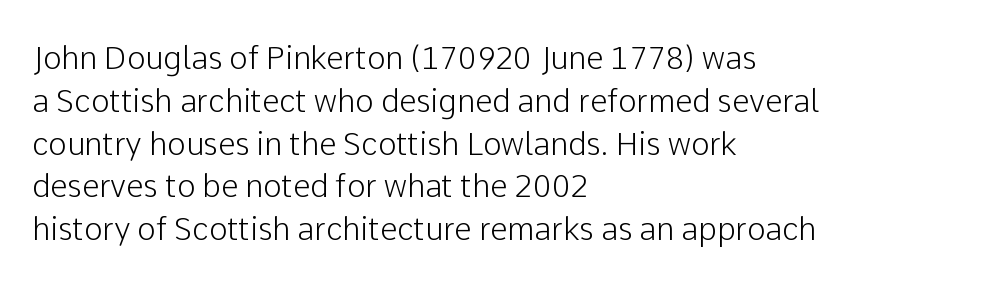
The lines sit at an ordinary, default distance from one another. Alignment: flush left. You could call the tracking neutral — neither tight nor loose. Every character sits straight up, as roman type does.
